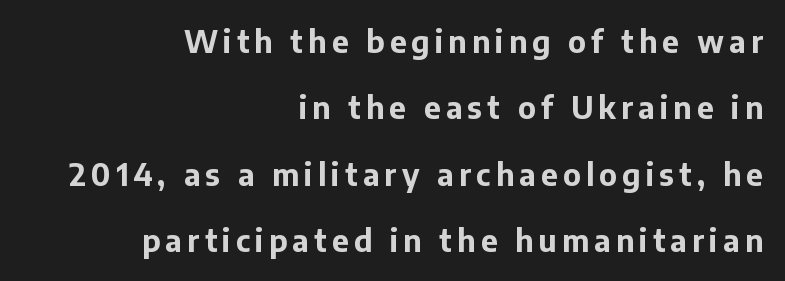
{"serif": "no", "italic": "no", "bold": "yes", "weight": "bold", "width": "normal", "stroke_contrast": "low", "x_height": "medium", "monospaced": "no", "underline": "no", "align": "right", "line_spacing": "loose", "line_spacing_ratio": 2.21, "glyph_px": 30}
